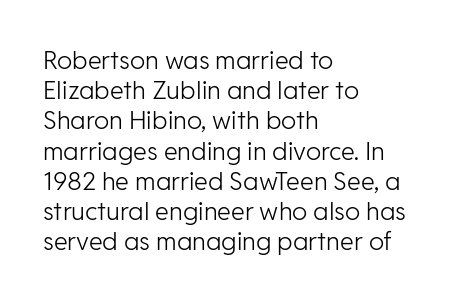
{"italic": "no", "bold": "no", "underline": "no", "align": "left", "line_spacing_ratio": 1.21, "letter_spacing": "normal", "letter_spacing_em": 0.0, "glyph_px": 25}
